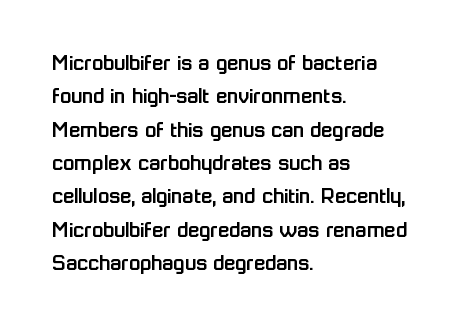
Q: Is the text italic (slanted)? A: No, it is upright.
Q: Is the text underlined? A: No.
Q: How is the paragraph aligned? A: Left-aligned.
Q: Is the spacing between letters normal or unusually wide? A: Normal.
Q: Is the spacing between lines tight, normal or loose? A: Normal.
